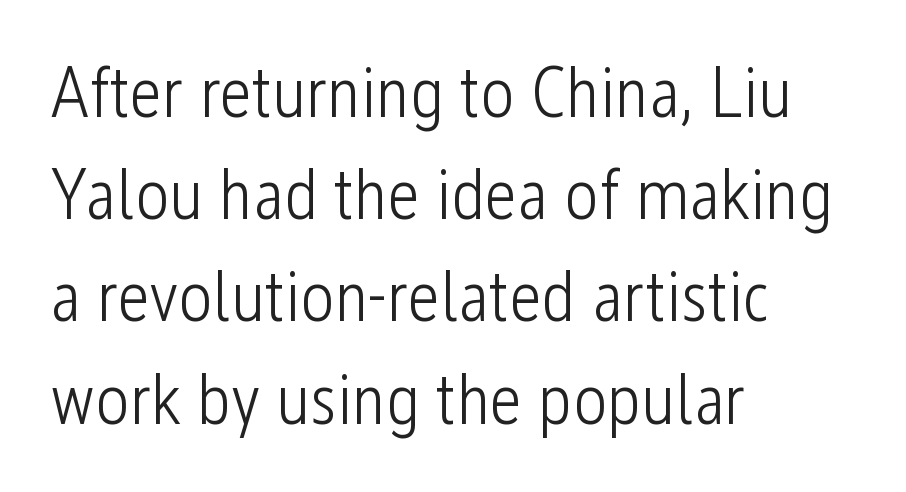
Q: Is the text bold? A: No.
Q: Is the text italic (slanted)? A: No, it is upright.
Q: Is the typeface a serif or a sans-serif typeface? A: Sans-serif.
Q: Is the text underlined? A: No.
Q: How is the paragraph aligned? A: Left-aligned.
Q: Is the spacing between letters normal or unusually wide? A: Normal.
Q: Is the spacing between lines tight, normal or loose? A: Normal.
Q: Width (condensed, normal, or wide)? A: Condensed.
Q: Stroke contrast? A: Low.
Q: x-height? A: Medium.
Q: Monospaced? A: No.
